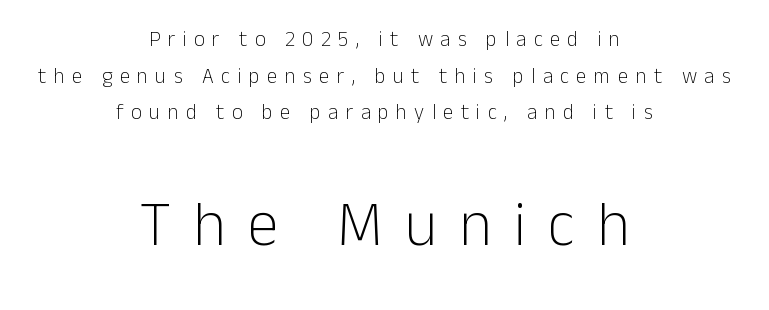
The image shows 63 px light sans-serif type, upright; set centered, line spacing 1.75x, unusually wide letter spacing (+0.35 em), not underlined; the second (bottom) block is 3.0x larger; low stroke contrast and a medium x-height.
